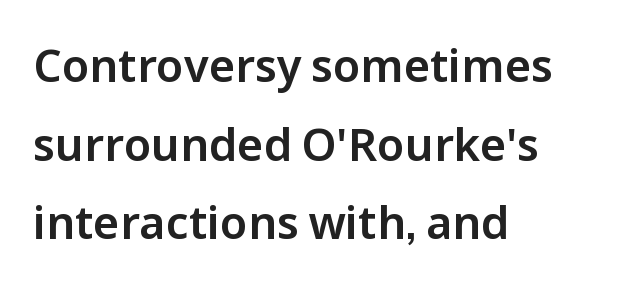
What stands out about the letter spacing? Nothing — it is the standard amount. Look at the bottom of the vertical strokes: they stop flat, with no serifs. Ascenders rise straight up at ninety degrees. Descender tails drop into unmarked territory.
